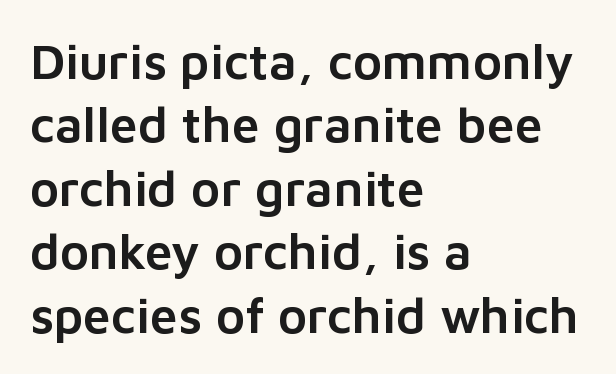
{"serif": "no", "italic": "no", "width": "normal", "stroke_contrast": "low", "x_height": "medium", "monospaced": "no", "underline": "no", "align": "left", "line_spacing": "normal", "line_spacing_ratio": 1.27, "letter_spacing": "normal", "letter_spacing_em": 0.0, "glyph_px": 50}
